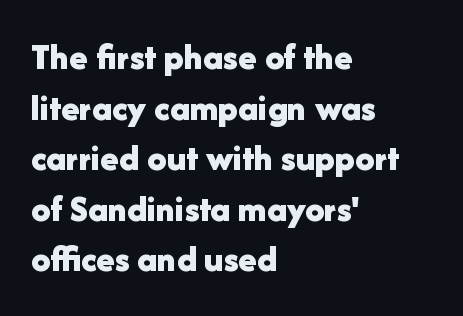
{"serif": "no", "italic": "no", "bold": "yes", "weight": "bold", "width": "normal", "stroke_contrast": "low", "x_height": "medium", "monospaced": "no", "underline": "no", "align": "left", "line_spacing": "normal", "line_spacing_ratio": 1.33, "letter_spacing": "normal", "letter_spacing_em": 0.0, "glyph_px": 38}
